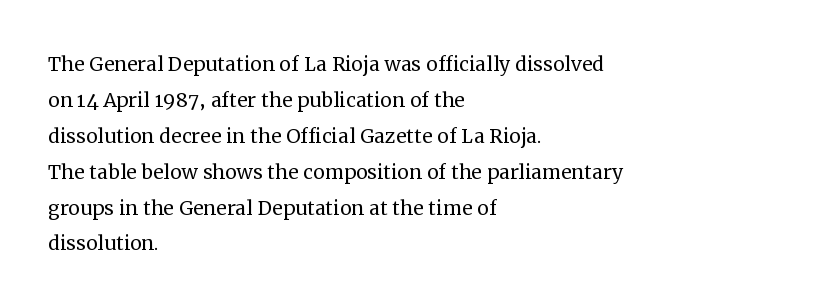
The image shows 26 px text type, upright; set left-aligned, normal line spacing (1.38x), normal letter spacing, not underlined.
